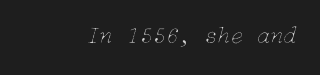
The image shows 24 px text type, italic (leaning right); set normal letter spacing, not underlined.
